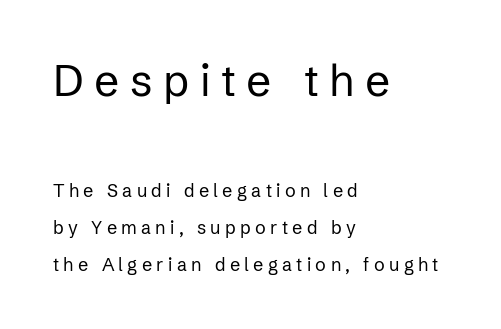
The image shows 44 px regular-weight sans-serif type, upright; set left-aligned, loose line spacing (2.06x), unusually wide letter spacing (+0.24 em), not underlined; the first (top) block is 2.44x larger; low stroke contrast and a medium x-height.
